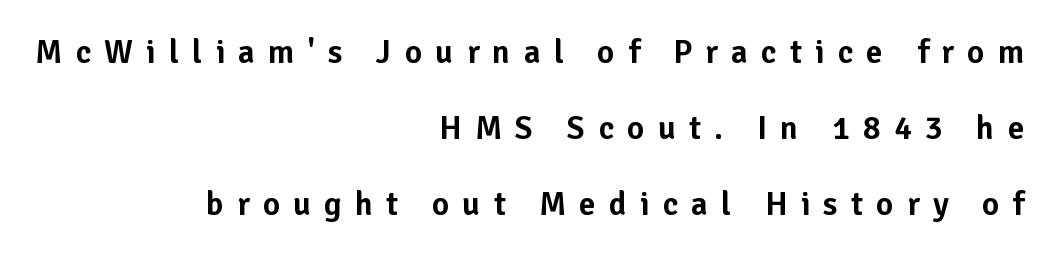
{"serif": "no", "italic": "no", "width": "normal", "stroke_contrast": "low", "x_height": "medium", "monospaced": "no", "underline": "no", "align": "right", "line_spacing": "loose", "line_spacing_ratio": 2.31, "letter_spacing": "wide", "letter_spacing_em": 0.4, "glyph_px": 33}
